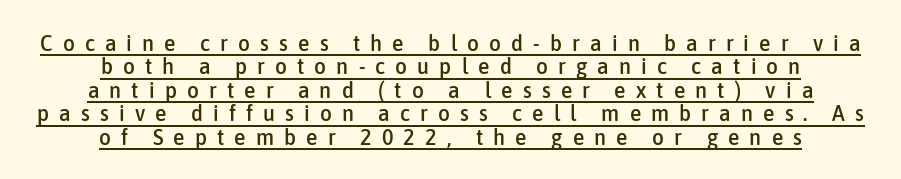
Q: Is the text italic (slanted)? A: No, it is upright.
Q: Is the text underlined? A: Yes.
Q: How is the paragraph aligned? A: Centered.
Q: Is the spacing between letters normal or unusually wide? A: Unusually wide.
Q: Is the spacing between lines tight, normal or loose? A: Tight.
